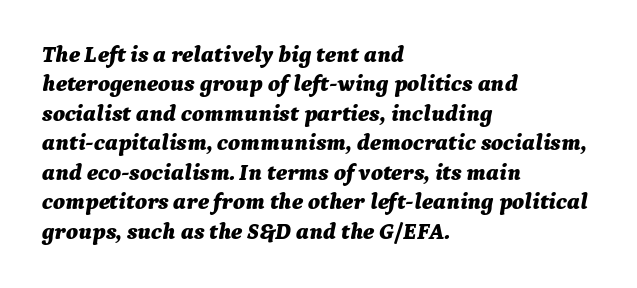
Q: Is the text bold? A: Yes.
Q: Is the text italic (slanted)? A: Yes, it leans right by about 9 degrees.
Q: Is the text underlined? A: No.
Q: How is the paragraph aligned? A: Left-aligned.
Q: Is the spacing between letters normal or unusually wide? A: Normal.
Q: Is the spacing between lines tight, normal or loose? A: Normal.
